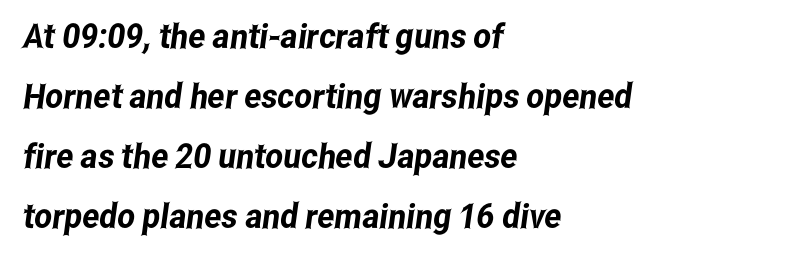
The image shows 34 px condensed sans-serif type; set left-aligned, line spacing 1.76x, normal letter spacing, not underlined; low stroke contrast and a medium x-height.
